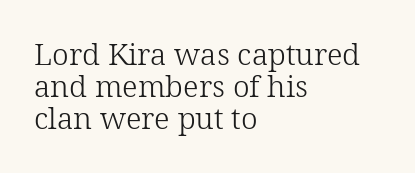
The image shows 30 px light serif type, upright; set left-aligned, tight line spacing (1.07x), normal letter spacing, not underlined; low stroke contrast and a medium x-height.
